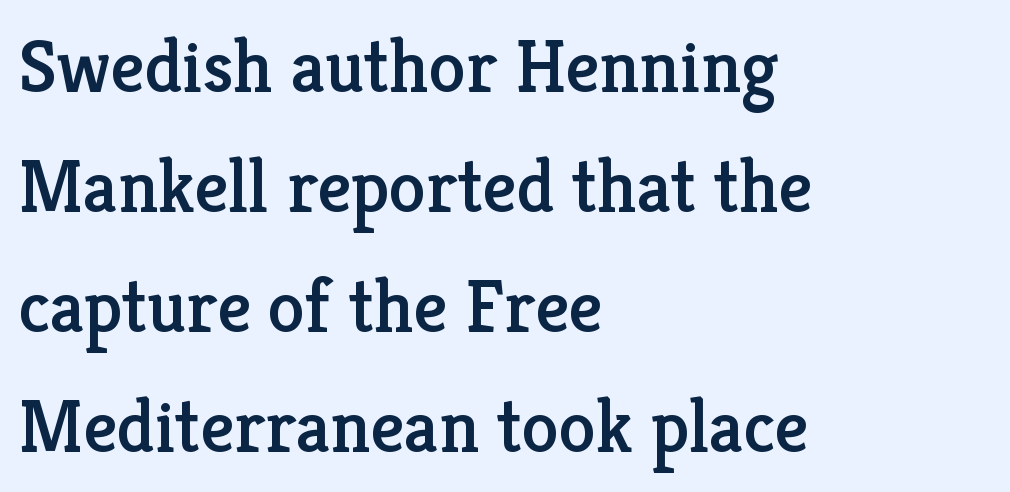
Little horizontal feet cap the strokes, marking this as serif type. The vertical gap from one line to the next is medium. Descender tails drop into unmarked territory. The passage is arranged the way most books set body copy — flush left. Is there any slant? The stems are plumb.
